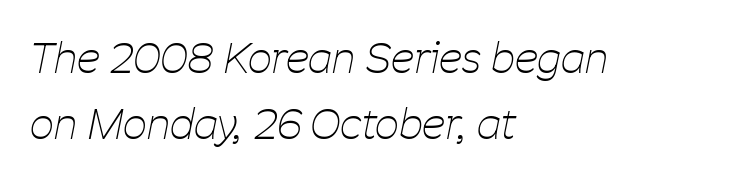
The image shows 42 px thin, condensed type, italic (leaning right); set left-aligned, normal line spacing (1.56x), normal letter spacing, not underlined; low stroke contrast and a medium x-height.
